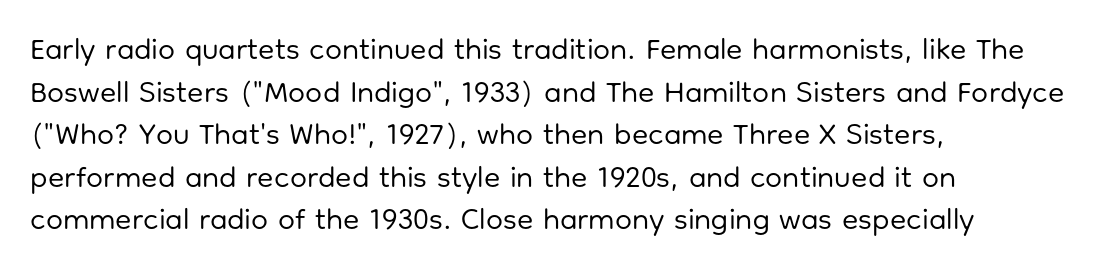
Q: Is the text bold? A: No.
Q: Is the text italic (slanted)? A: No, it is upright.
Q: Is the typeface a serif or a sans-serif typeface? A: Sans-serif.
Q: Is the text underlined? A: No.
Q: How is the paragraph aligned? A: Left-aligned.
Q: Is the spacing between letters normal or unusually wide? A: Normal.
Q: Is the spacing between lines tight, normal or loose? A: Normal.
Q: Width (condensed, normal, or wide)? A: Normal.
Q: Stroke contrast? A: Low.
Q: x-height? A: Medium.
Q: Monospaced? A: No.
